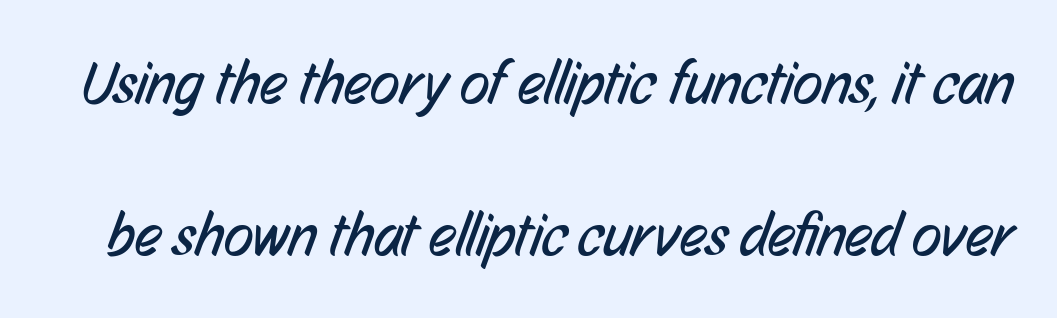
Q: Is the text bold? A: No.
Q: Is the typeface a serif or a sans-serif typeface? A: Sans-serif.
Q: Is the text underlined? A: No.
Q: Is the spacing between letters normal or unusually wide? A: Normal.
Q: Is the spacing between lines tight, normal or loose? A: Loose.
Q: Width (condensed, normal, or wide)? A: Condensed.
Q: Stroke contrast? A: Low.
Q: x-height? A: Medium.
Q: Monospaced? A: No.
